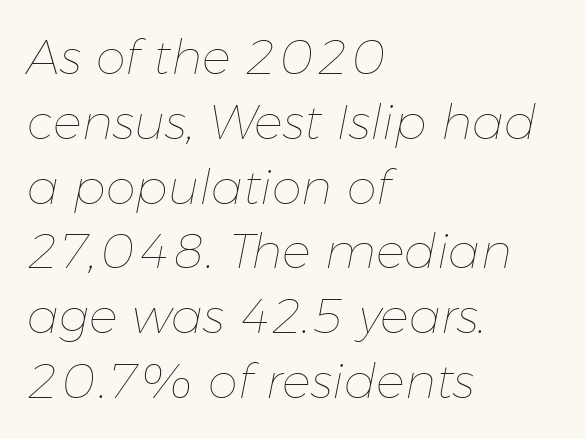
The image shows 48 px thin type, italic (leaning right); set left-aligned, normal line spacing (1.35x), normal letter spacing, not underlined; low stroke contrast and a medium x-height.
